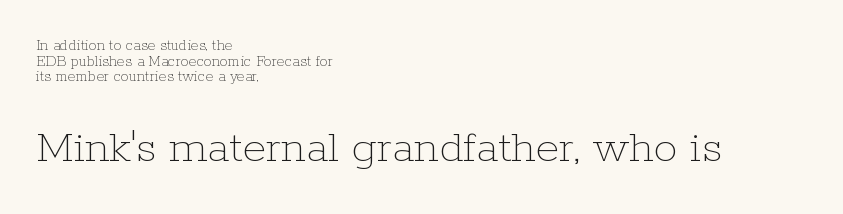
Is this a fixed-width face? No — the glyphs have proportional, varying widths. These lines keep a tight, regular rhythm from letter to letter. The typography opts for an upright posture over an oblique one. A student would call this left alignment; a typographer would say flush left, rag right. The typeface has the unassuming heft of standard copy or less.
